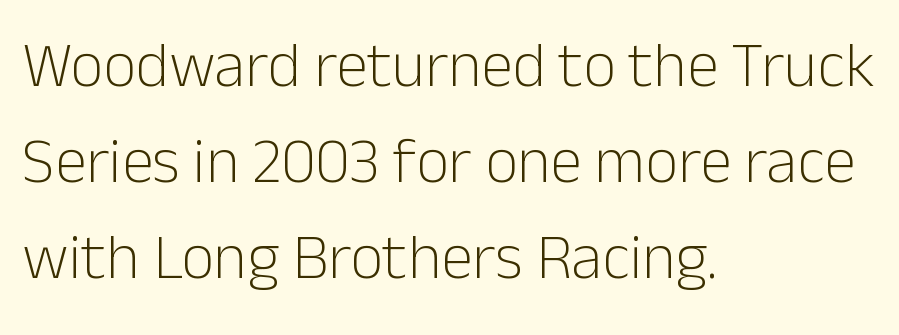
{"serif": "no", "italic": "no", "bold": "no", "weight": "light", "width": "normal", "stroke_contrast": "low", "x_height": "medium", "monospaced": "no", "underline": "no", "align": "left", "line_spacing": "normal", "line_spacing_ratio": 1.5, "letter_spacing": "normal", "letter_spacing_em": 0.0, "glyph_px": 64}
